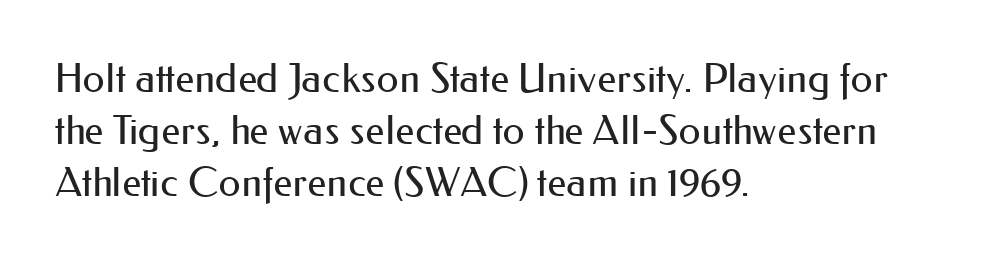
Q: Is the text bold? A: No.
Q: Is the text italic (slanted)? A: No, it is upright.
Q: Is the typeface a serif or a sans-serif typeface? A: Sans-serif.
Q: Is the text underlined? A: No.
Q: How is the paragraph aligned? A: Left-aligned.
Q: Is the spacing between letters normal or unusually wide? A: Normal.
Q: Is the spacing between lines tight, normal or loose? A: Normal.
Q: Width (condensed, normal, or wide)? A: Normal.
Q: Stroke contrast? A: Medium.
Q: x-height? A: Small.
Q: Monospaced? A: No.
